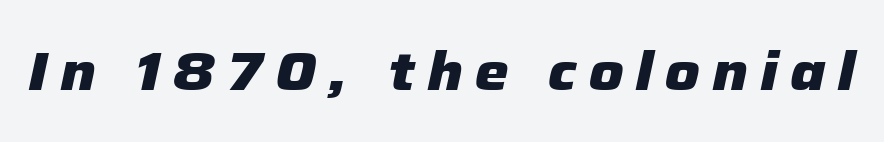
{"italic": "yes", "lean": "right", "slant_degrees": 12, "bold": "yes", "weight": "heavy", "width": "normal", "stroke_contrast": "low", "x_height": "medium", "monospaced": "no", "underline": "no", "letter_spacing": "wide", "letter_spacing_em": 0.22, "glyph_px": 54}
